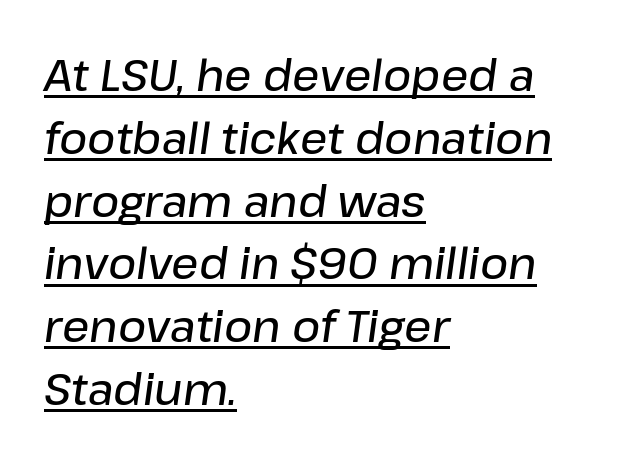
The image shows 43 px semibold type, italic (leaning right); set left-aligned, normal line spacing (1.46x), normal letter spacing, underlined; low stroke contrast and a medium x-height.
